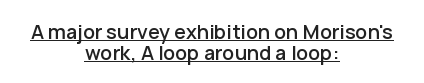
{"italic": "no", "underline": "yes", "align": "center", "line_spacing": "tight", "line_spacing_ratio": 1.04, "letter_spacing": "normal", "letter_spacing_em": 0.0, "glyph_px": 20}
